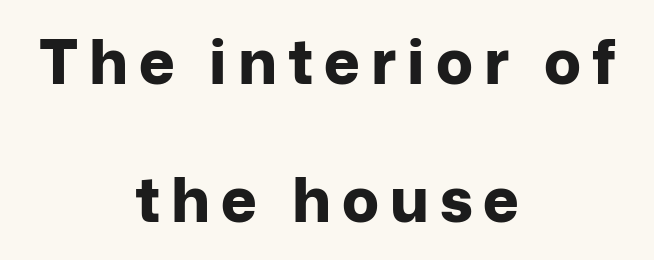
Q: Is the text bold? A: Yes.
Q: Is the text italic (slanted)? A: No, it is upright.
Q: Is the typeface a serif or a sans-serif typeface? A: Sans-serif.
Q: Is the text underlined? A: No.
Q: How is the paragraph aligned? A: Centered.
Q: Is the spacing between lines tight, normal or loose? A: Loose.
Q: Width (condensed, normal, or wide)? A: Normal.
Q: Stroke contrast? A: Low.
Q: x-height? A: Medium.
Q: Monospaced? A: No.
